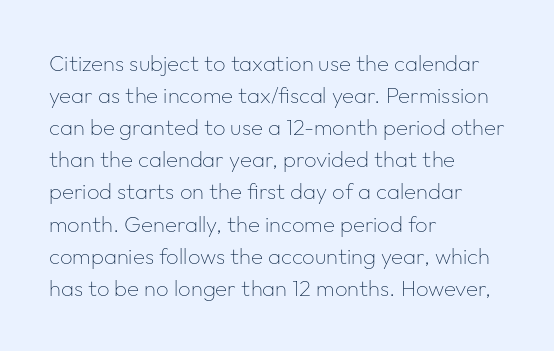
{"italic": "no", "bold": "no", "underline": "no", "align": "left", "line_spacing": "normal", "line_spacing_ratio": 1.46, "letter_spacing": "normal", "letter_spacing_em": 0.0, "glyph_px": 22}
